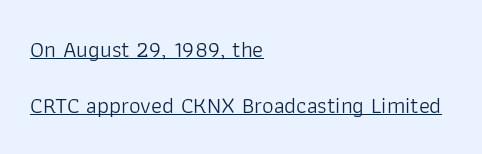
{"italic": "no", "bold": "no", "underline": "yes", "align": "left", "line_spacing": "loose", "line_spacing_ratio": 2.42, "letter_spacing": "normal", "letter_spacing_em": 0.0, "glyph_px": 23}
